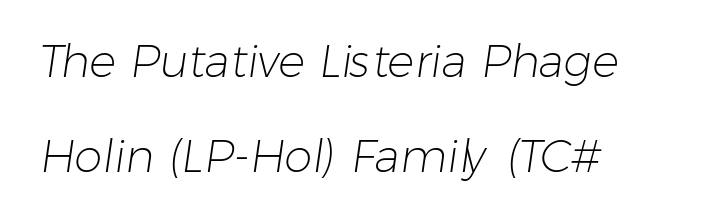
The image shows 45 px light sans-serif type; set left-aligned, loose line spacing (2.11x), normal letter spacing, not underlined; low stroke contrast and a medium x-height.
